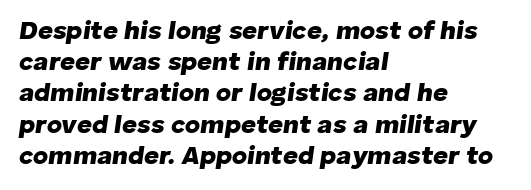
I'd describe the lettering as bold — thick and assertive. Style check: oblique. This sample is left-justified, so line endings fall wherever the words run out. Type without underlining.
